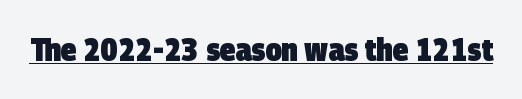
The image shows 32 px heavy, condensed sans-serif type; set normal letter spacing, underlined; low stroke contrast and a large x-height.
